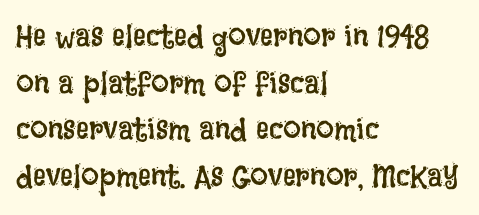
Q: Is the text bold? A: No.
Q: Is the text italic (slanted)? A: No, it is upright.
Q: Is the text underlined? A: No.
Q: How is the paragraph aligned? A: Left-aligned.
Q: Is the spacing between letters normal or unusually wide? A: Normal.
Q: Is the spacing between lines tight, normal or loose? A: Normal.
Q: Width (condensed, normal, or wide)? A: Condensed.
Q: Stroke contrast? A: Low.
Q: x-height? A: Large.
Q: Monospaced? A: No.
